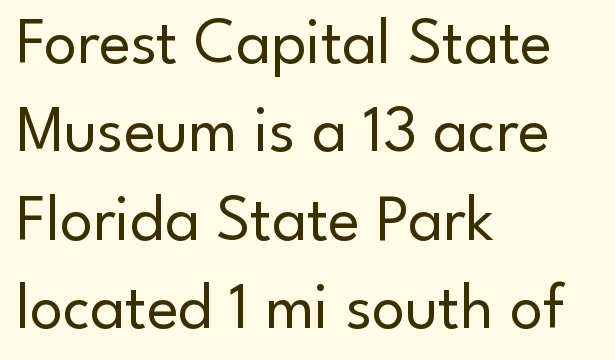
{"serif": "no", "italic": "no", "bold": "no", "weight": "regular", "width": "normal", "stroke_contrast": "low", "x_height": "small", "monospaced": "no", "underline": "no", "align": "left", "line_spacing": "normal", "line_spacing_ratio": 1.34, "letter_spacing": "normal", "letter_spacing_em": 0.0, "glyph_px": 66}
